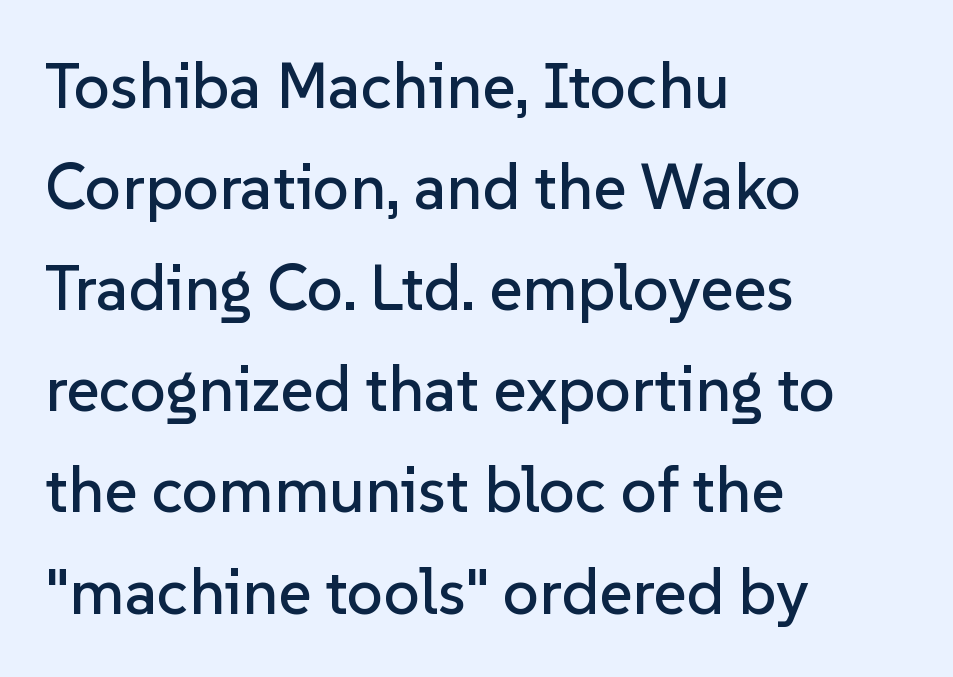
{"serif": "no", "italic": "no", "width": "normal", "stroke_contrast": "low", "x_height": "medium", "monospaced": "no", "underline": "no", "align": "left", "line_spacing": "normal", "line_spacing_ratio": 1.58, "letter_spacing": "normal", "letter_spacing_em": 0.0, "glyph_px": 64}
